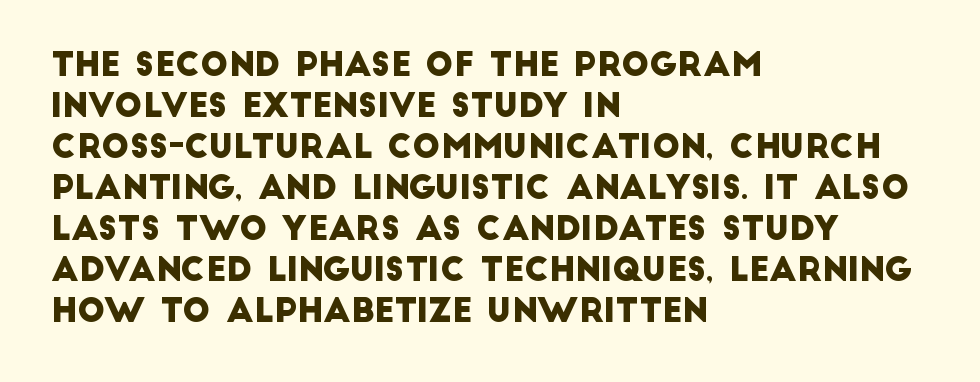
Rule under the text: the space is simply empty. All the whitespace from short lines collects on the right. Typographically, this falls in the sans-serif category. The type is set solid horizontally, with unmodified tracking. Character widths vary here, with narrow letters taking less room than wide ones.
